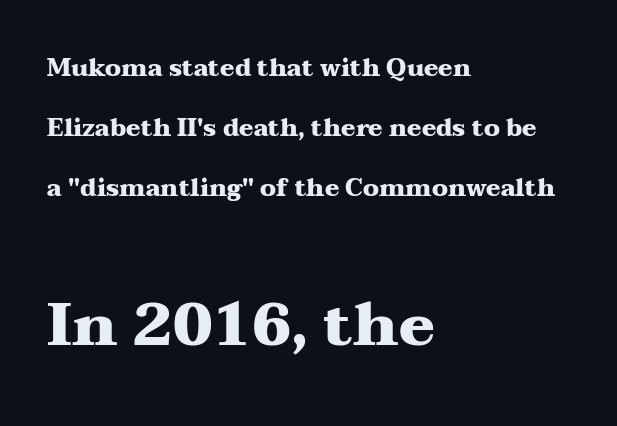
Q: Is the text bold? A: Yes.
Q: Is the text italic (slanted)? A: No, it is upright.
Q: Is the typeface a serif or a sans-serif typeface? A: Serif.
Q: Is the text underlined? A: No.
Q: How is the paragraph aligned? A: Left-aligned.
Q: Is the spacing between letters normal or unusually wide? A: Normal.
Q: Is the spacing between lines tight, normal or loose? A: Loose.
Q: Which block of text is set in a larger size, the first (top) or the second (bottom)? A: The second (bottom) one.
Q: Width (condensed, normal, or wide)? A: Wide.
Q: Stroke contrast? A: Medium.
Q: x-height? A: Medium.
Q: Monospaced? A: No.
